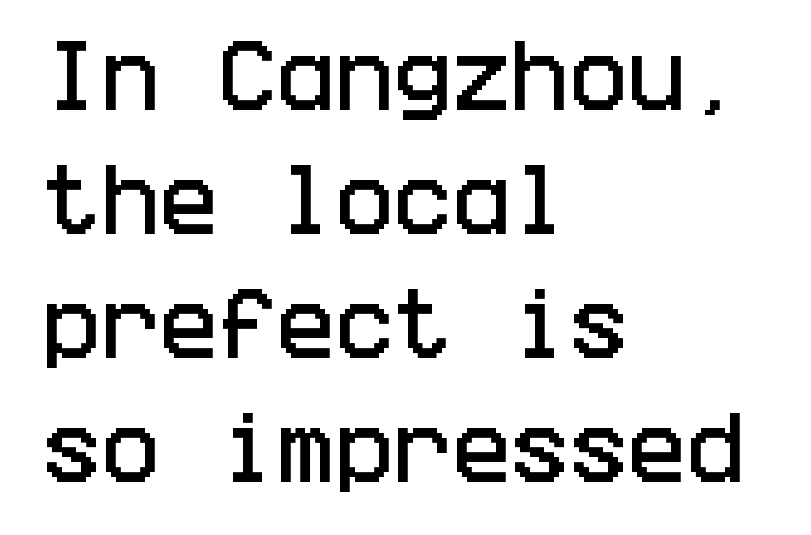
Tracking here is standard; glyphs follow each other at the usual distance. One glance says typical: line gaps are just what's usual. Upright lettering throughout. Each letter's strokes conclude bluntly, with no projecting serifs.
